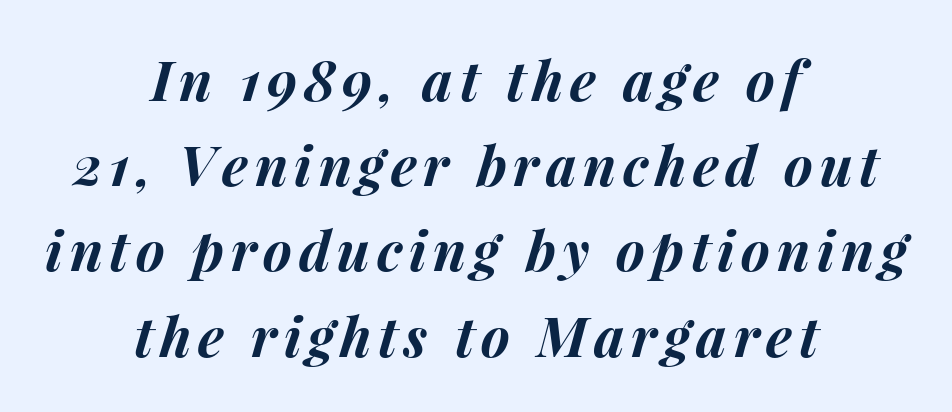
{"italic": "yes", "lean": "right", "slant_degrees": 15, "bold": "yes", "weight": "bold", "width": "normal", "stroke_contrast": "medium", "x_height": "medium", "monospaced": "no", "underline": "no", "align": "center", "line_spacing": "normal", "line_spacing_ratio": 1.55, "glyph_px": 55}
